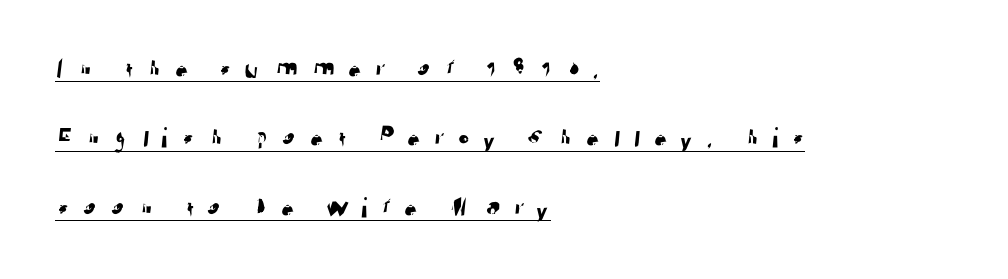
The image shows 29 px sans-serif type; set left-aligned, loose line spacing (2.39x), unusually wide letter spacing (+0.4 em), underlined; low stroke contrast and a medium x-height.
